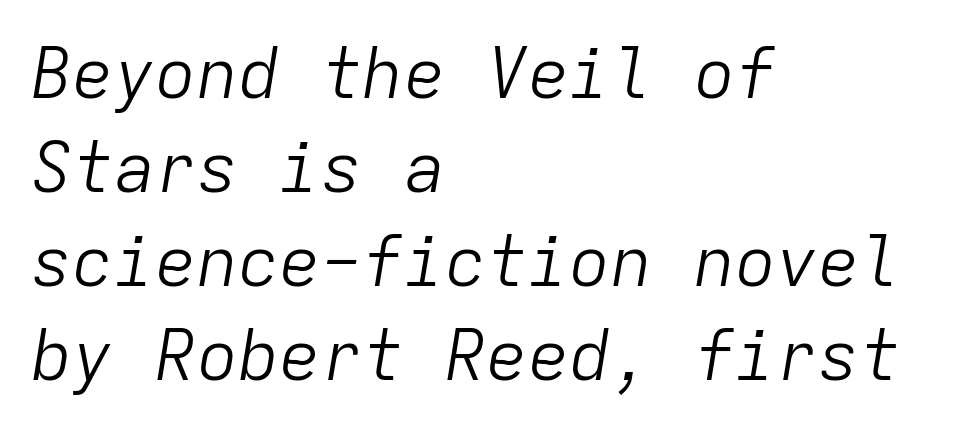
Vertically, the passage feels balanced, rows spaced as you'd expect. The paragraph has a hard left edge and a soft right edge. Compared with a typical body face, this is equally light or lighter still. The face used here is monospaced, like something from a code editor. The glyphs look as if they've been sheared to an angle.
